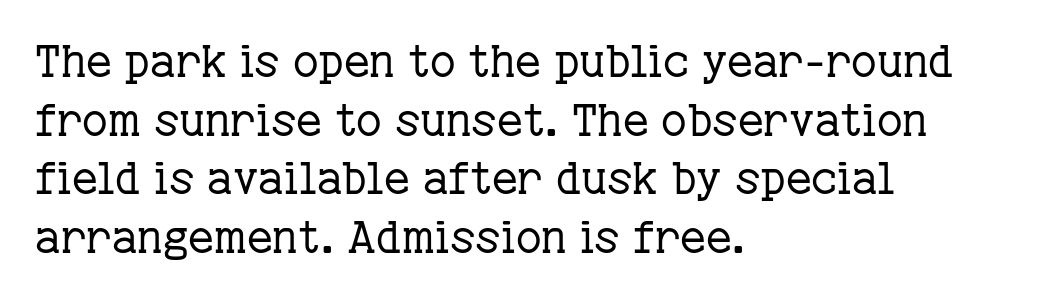
The image shows 44 px regular-weight serif type, upright; set left-aligned, normal line spacing (1.33x), normal letter spacing, not underlined; low stroke contrast and a medium x-height.
